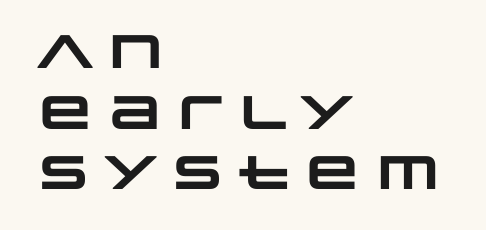
Q: Is the text bold? A: Yes.
Q: Is the typeface a serif or a sans-serif typeface? A: Sans-serif.
Q: Is the text underlined? A: No.
Q: How is the paragraph aligned? A: Left-aligned.
Q: Is the spacing between letters normal or unusually wide? A: Normal.
Q: Is the spacing between lines tight, normal or loose? A: Normal.
Q: Width (condensed, normal, or wide)? A: Wide.
Q: Stroke contrast? A: Low.
Q: x-height? A: Large.
Q: Monospaced? A: No.
